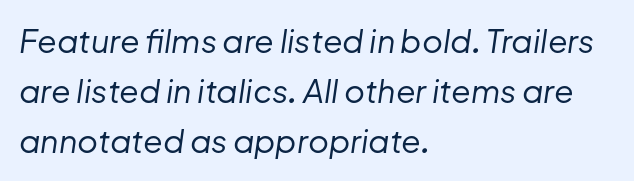
Q: Is the text bold? A: No.
Q: Is the text italic (slanted)? A: Yes, it leans right by about 8 degrees.
Q: Is the text underlined? A: No.
Q: How is the paragraph aligned? A: Left-aligned.
Q: Is the spacing between letters normal or unusually wide? A: Normal.
Q: Is the spacing between lines tight, normal or loose? A: Normal.
Q: Width (condensed, normal, or wide)? A: Normal.
Q: Stroke contrast? A: Low.
Q: x-height? A: Medium.
Q: Monospaced? A: No.
